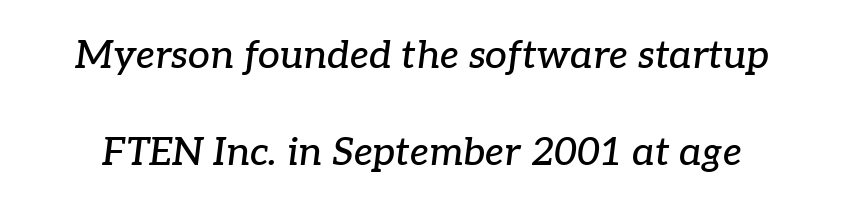
Glyph-to-glyph distance matches everyday printed text. Compared with ordinary roman type, these characters are visibly tilted. Quick note: underline off. These lines are rendered in a variable-pitch font. Unlike a clean sans, this face finishes its strokes with serifs.
